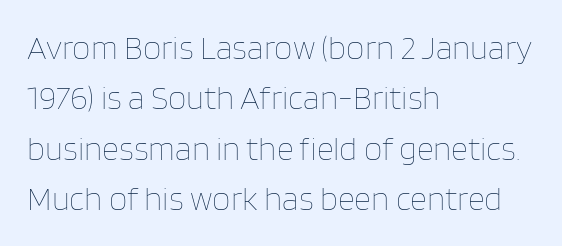
Is there any slant? The stems are plumb. Caption: multi-line text, flush left, ragged right. The rows are spaced the way most documents space them. Proportional: the letters do not fall into vertical columns. Letters have the restrained weight of plain body copy at most. Underline: absent.
